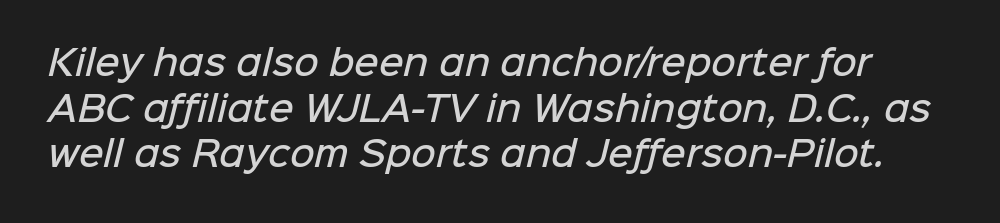
{"serif": "no", "bold": "semi", "weight": "semibold", "width": "normal", "stroke_contrast": "low", "x_height": "medium", "monospaced": "no", "underline": "no", "line_spacing": "normal", "line_spacing_ratio": 1.34, "letter_spacing": "normal", "letter_spacing_em": 0.0, "glyph_px": 34}
